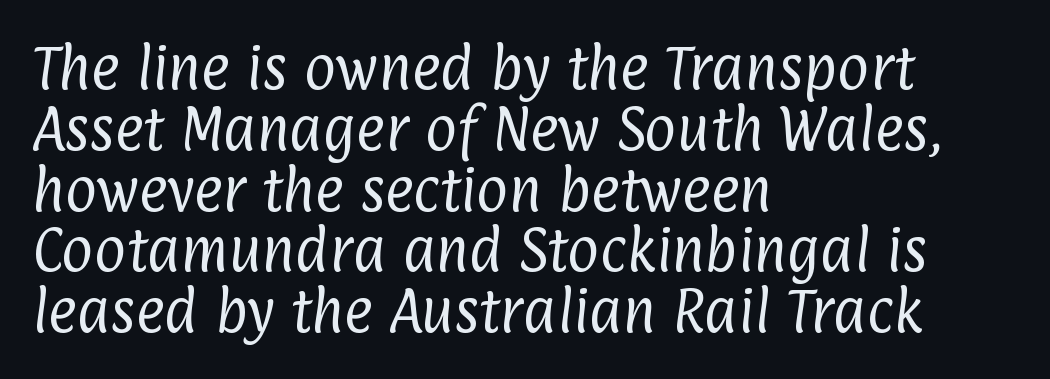
Q: Is the text bold? A: No.
Q: Is the typeface a serif or a sans-serif typeface? A: Sans-serif.
Q: Is the text underlined? A: No.
Q: How is the paragraph aligned? A: Left-aligned.
Q: Is the spacing between letters normal or unusually wide? A: Normal.
Q: Width (condensed, normal, or wide)? A: Condensed.
Q: Stroke contrast? A: Low.
Q: x-height? A: Medium.
Q: Monospaced? A: No.
